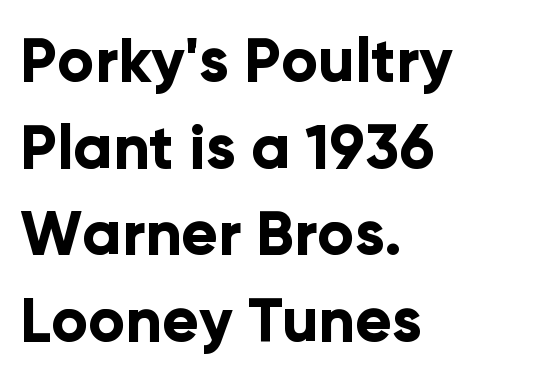
The image shows 61 px bold sans-serif type, upright; set left-aligned, normal line spacing (1.42x), normal letter spacing, not underlined; low stroke contrast and a medium x-height.
